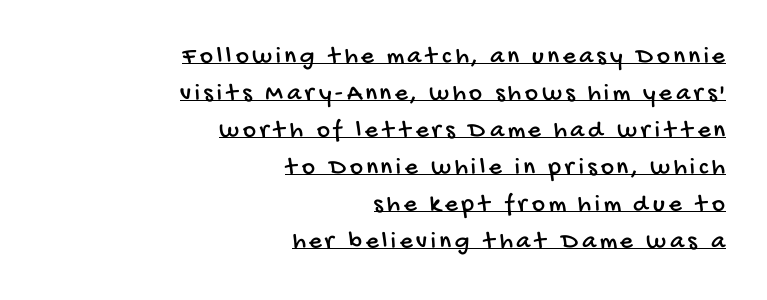
{"underline": "yes", "align": "right", "line_spacing": "normal", "line_spacing_ratio": 1.48, "glyph_px": 25}
